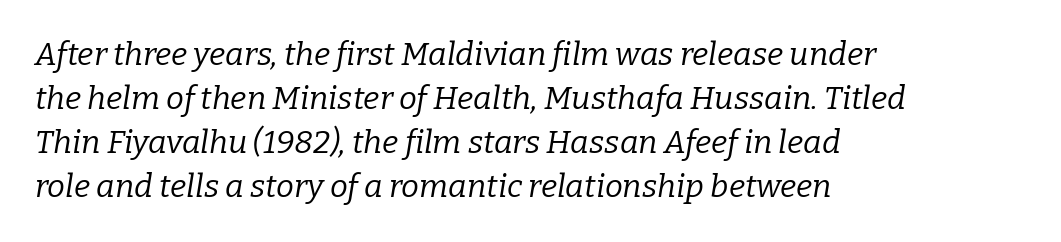
The image shows 32 px regular-weight serif type, italic (leaning right); set left-aligned, normal line spacing (1.38x), normal letter spacing, not underlined; low stroke contrast and a medium x-height.
